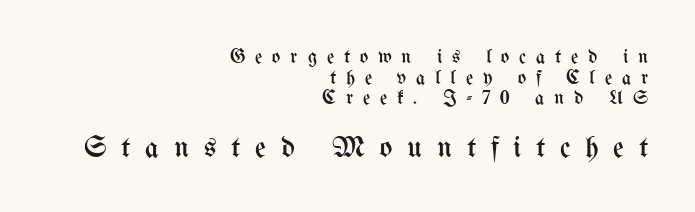
Q: Is the text bold? A: No.
Q: Is the text italic (slanted)? A: No, it is upright.
Q: Is the text underlined? A: No.
Q: How is the paragraph aligned? A: Right-aligned.
Q: Is the spacing between letters normal or unusually wide? A: Unusually wide.
Q: Is the spacing between lines tight, normal or loose? A: Tight.
Q: Which block of text is set in a larger size, the first (top) or the second (bottom)? A: The second (bottom) one.
Q: Width (condensed, normal, or wide)? A: Condensed.
Q: Stroke contrast? A: Medium.
Q: x-height? A: Medium.
Q: Monospaced? A: No.
